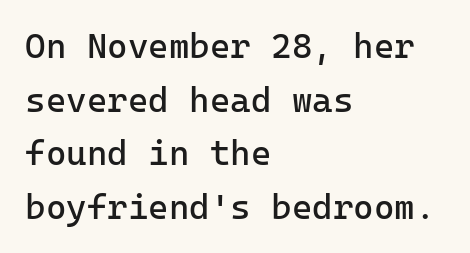
{"serif": "no", "italic": "no", "bold": "no", "weight": "regular", "width": "normal", "stroke_contrast": "low", "x_height": "medium", "underline": "no", "align": "left", "line_spacing": "normal", "line_spacing_ratio": 1.53, "letter_spacing": "normal", "letter_spacing_em": 0.0, "glyph_px": 35}
